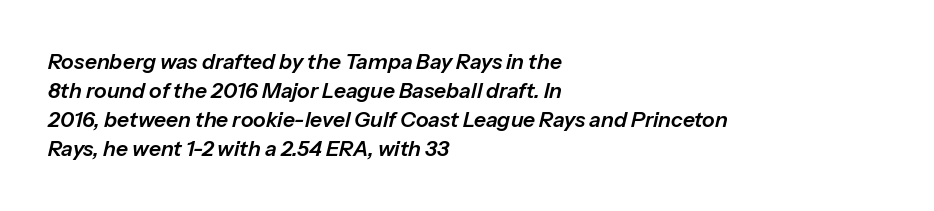
Casual observation: everything's shoved over to the left. It's the slanting kind of type. Inter-character spacing is left at the font's built-in metrics. Summary of vertical rhythm: regular, with standard interline spacing.
